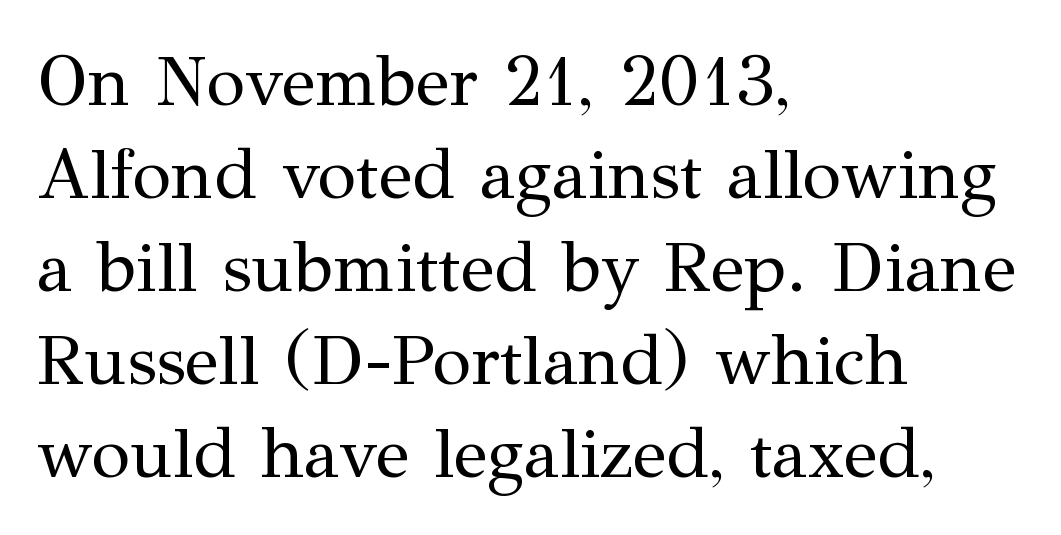
{"serif": "yes", "italic": "no", "bold": "no", "weight": "regular", "width": "normal", "stroke_contrast": "medium", "x_height": "medium", "monospaced": "no", "underline": "no", "align": "left", "line_spacing": "normal", "line_spacing_ratio": 1.31, "letter_spacing": "normal", "letter_spacing_em": 0.0, "glyph_px": 71}
